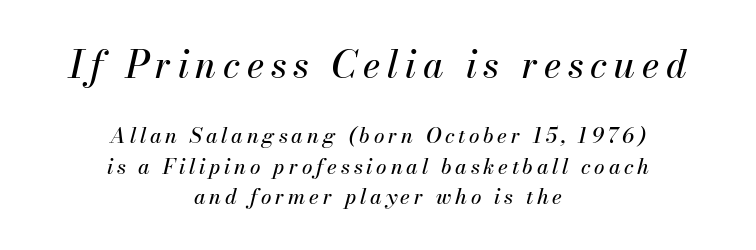
{"italic": "yes", "lean": "right", "slant_degrees": 13, "width": "normal", "stroke_contrast": "medium", "x_height": "small", "monospaced": "no", "underline": "no", "align": "center", "line_spacing": "normal", "line_spacing_ratio": 1.45, "larger_block": "first", "size_ratio": 1.76, "glyph_px": 37}
